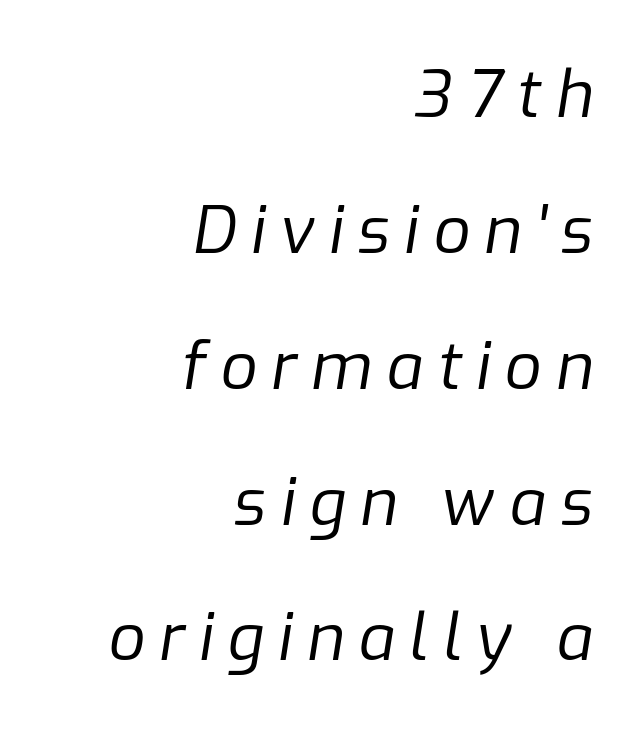
Q: Is the text bold? A: No.
Q: Is the text italic (slanted)? A: Yes, it leans right by about 9 degrees.
Q: Is the text underlined? A: No.
Q: How is the paragraph aligned? A: Right-aligned.
Q: Is the spacing between letters normal or unusually wide? A: Unusually wide.
Q: Is the spacing between lines tight, normal or loose? A: Loose.
Q: Width (condensed, normal, or wide)? A: Normal.
Q: Stroke contrast? A: Low.
Q: x-height? A: Medium.
Q: Monospaced? A: No.
